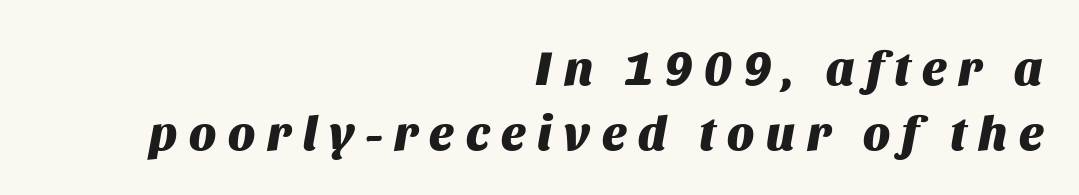
{"italic": "yes", "lean": "right", "slant_degrees": 11, "bold": "yes", "weight": "heavy", "width": "normal", "stroke_contrast": "medium", "x_height": "large", "monospaced": "no", "underline": "no", "align": "right", "line_spacing": "normal", "line_spacing_ratio": 1.35, "letter_spacing": "wide", "letter_spacing_em": 0.25, "glyph_px": 48}
